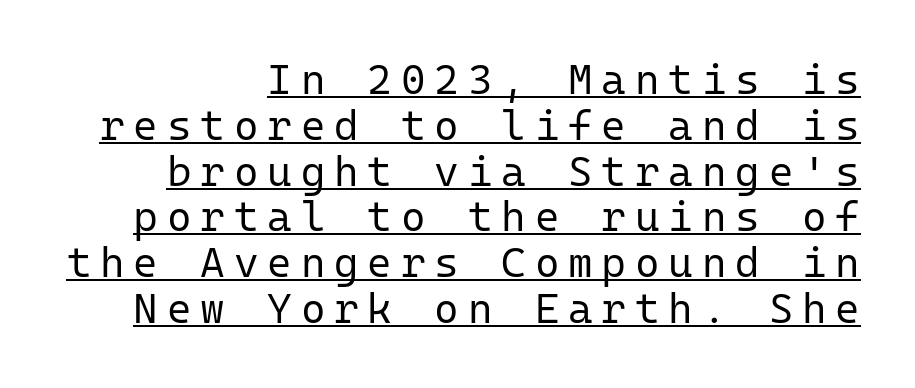
Q: Is the text bold? A: No.
Q: Is the text italic (slanted)? A: No, it is upright.
Q: Is the typeface a serif or a sans-serif typeface? A: Sans-serif.
Q: Is the text underlined? A: Yes.
Q: Is the spacing between letters normal or unusually wide? A: Unusually wide.
Q: Is the spacing between lines tight, normal or loose? A: Tight.
Q: Width (condensed, normal, or wide)? A: Normal.
Q: Stroke contrast? A: Low.
Q: x-height? A: Medium.
Q: Monospaced? A: Yes.
